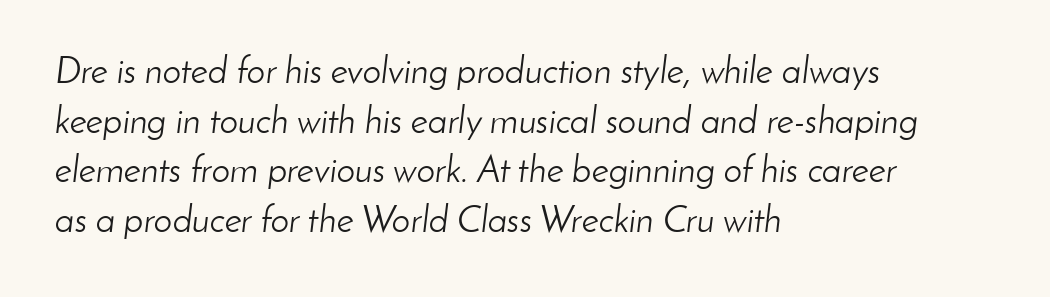
{"italic": "yes", "lean": "right", "slant_degrees": 8, "bold": "no", "weight": "light", "width": "normal", "stroke_contrast": "low", "x_height": "small", "monospaced": "no", "underline": "no", "align": "left", "line_spacing": "normal", "line_spacing_ratio": 1.34, "letter_spacing": "normal", "letter_spacing_em": 0.0, "glyph_px": 37}
